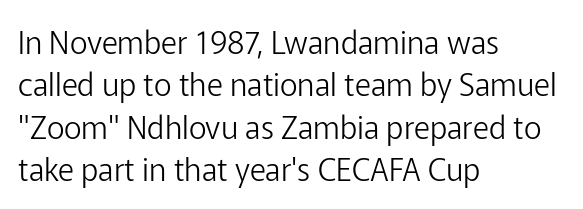
Q: Is the text bold? A: No.
Q: Is the text italic (slanted)? A: No, it is upright.
Q: Is the typeface a serif or a sans-serif typeface? A: Sans-serif.
Q: Is the text underlined? A: No.
Q: How is the paragraph aligned? A: Left-aligned.
Q: Is the spacing between letters normal or unusually wide? A: Normal.
Q: Is the spacing between lines tight, normal or loose? A: Normal.
Q: Width (condensed, normal, or wide)? A: Normal.
Q: Stroke contrast? A: Low.
Q: x-height? A: Medium.
Q: Monospaced? A: No.
